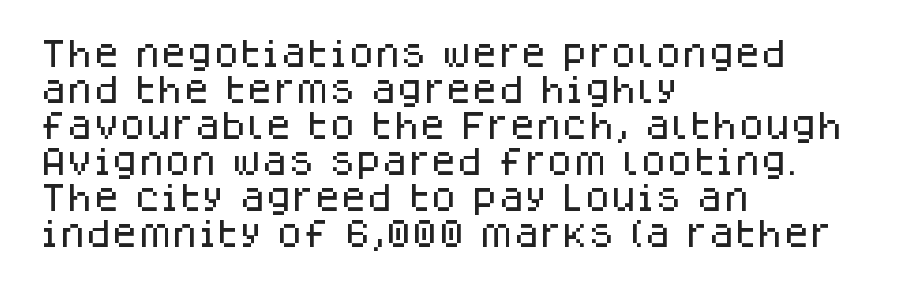
The words here are not underlined. Proportional: the letters do not fall into vertical columns. Here the glyphs are tracked normally, forming tight word shapes. Grotesque or geometric, the face here clearly has no serifs.
